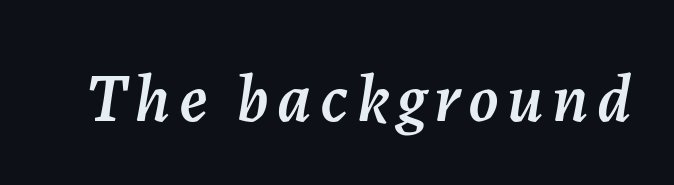
Proportional: the letters do not fall into vertical columns. Quick note: italic. The glyphs are unaccompanied by any horizontal stroke below them.
